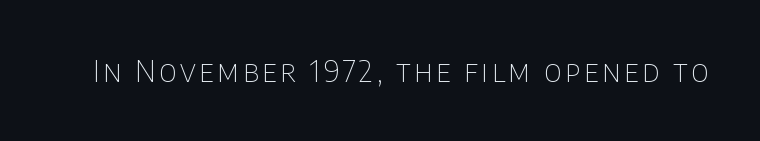
{"serif": "no", "italic": "no", "bold": "no", "weight": "thin", "width": "normal", "stroke_contrast": "low", "x_height": "large", "monospaced": "no", "underline": "no", "glyph_px": 29}
